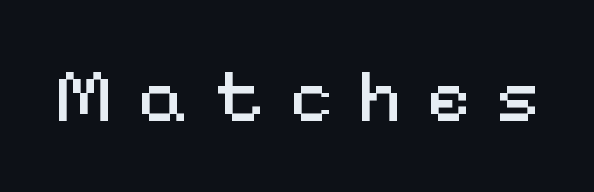
Q: Is the text bold? A: No.
Q: Is the text italic (slanted)? A: No, it is upright.
Q: Is the typeface a serif or a sans-serif typeface? A: Sans-serif.
Q: Is the text underlined? A: No.
Q: Is the spacing between letters normal or unusually wide? A: Unusually wide.
Q: Width (condensed, normal, or wide)? A: Normal.
Q: Stroke contrast? A: Medium.
Q: x-height? A: Medium.
Q: Monospaced? A: No.
